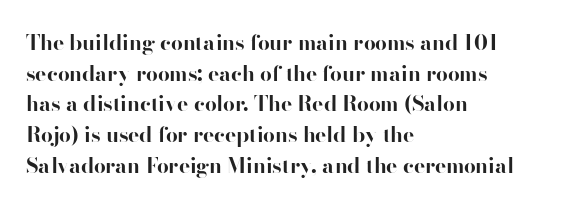
The image shows 21 px bold type, upright; set left-aligned, normal line spacing (1.46x), normal letter spacing, not underlined.
